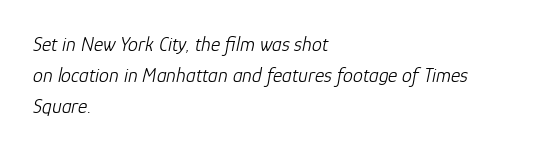
{"italic": "yes", "lean": "right", "slant_degrees": 12, "bold": "no", "underline": "no", "align": "left", "line_spacing": "normal", "line_spacing_ratio": 1.55, "letter_spacing": "normal", "letter_spacing_em": 0.0, "glyph_px": 20}
